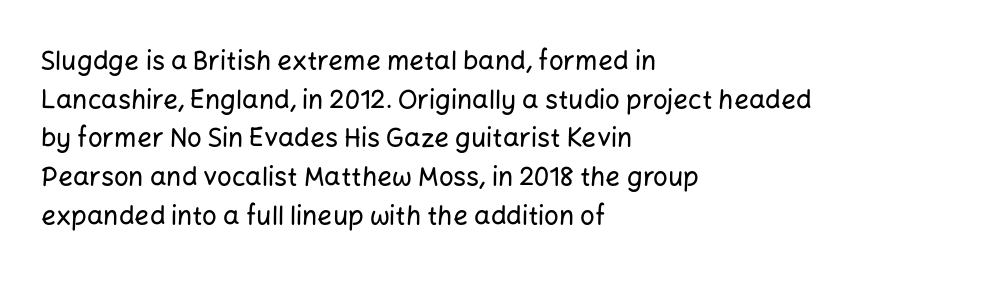
If you measured baseline to baseline, you'd find a middling distance. The line texture is even and compact thanks to regular tracking. Descender tails drop into unmarked territory. Posture: upright roman. Horizontally, the lines are justified to the leading edge only.
